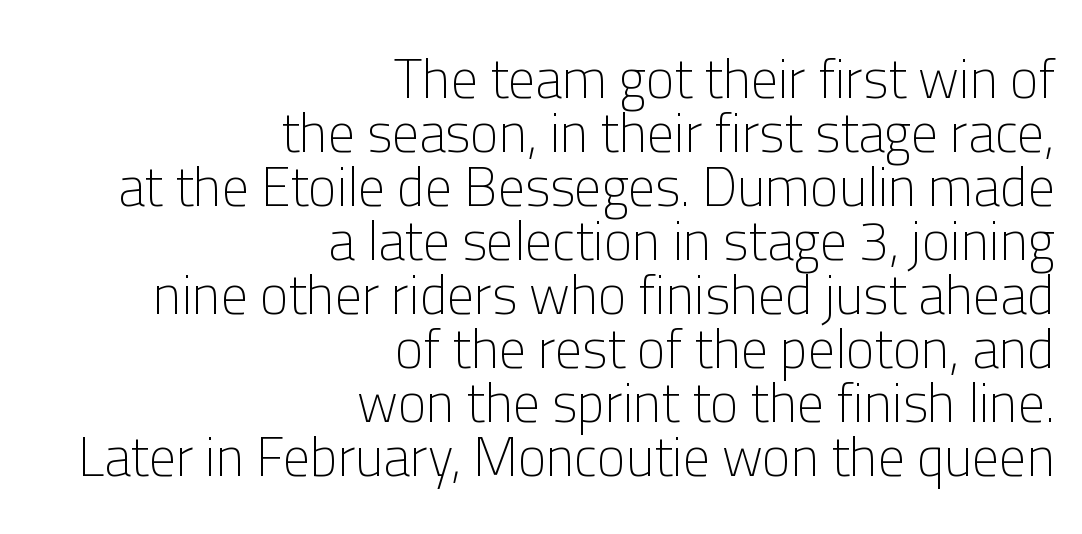
The image shows 54 px light sans-serif type, upright; set right-aligned, tight line spacing (1.0x), normal letter spacing, not underlined; low stroke contrast and a medium x-height.
